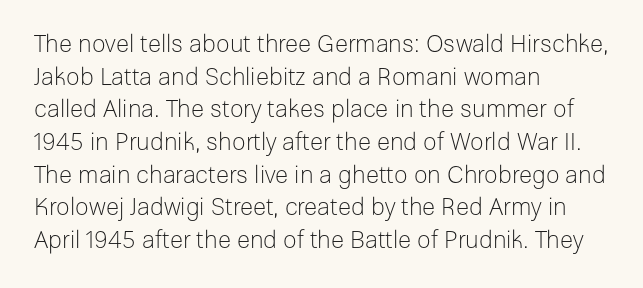
The image shows 24 px text type, upright; set left-aligned, normal line spacing (1.36x), normal letter spacing, not underlined.
